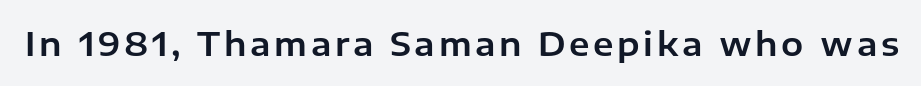
The image shows 33 px sans-serif type, upright; set not underlined; low stroke contrast and a medium x-height.
